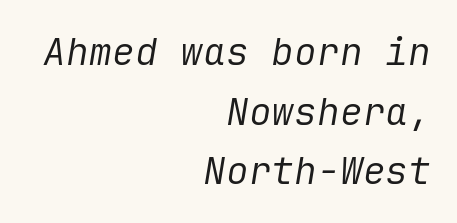
The image shows 38 px regular-weight type, italic (leaning right); set right-aligned, normal line spacing (1.57x), normal letter spacing, not underlined; low stroke contrast and a medium x-height.
